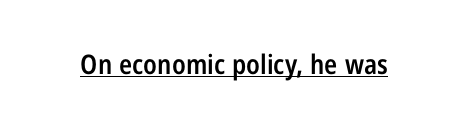
The gaps between neighbouring characters are ordinary and unremarkable. Summary of weight: moderately heavy, a semibold. The glyphs are accompanied by a horizontal stroke just below them. Ascenders rise straight up at ninety degrees.
